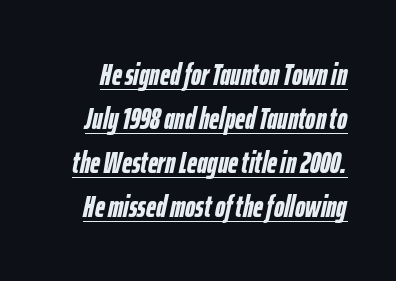
{"italic": "yes", "lean": "right", "slant_degrees": 12, "bold": "yes", "weight": "semibold", "width": "condensed", "stroke_contrast": "low", "x_height": "medium", "monospaced": "no", "underline": "yes", "line_spacing": "normal", "line_spacing_ratio": 1.42, "letter_spacing": "normal", "letter_spacing_em": 0.0, "glyph_px": 31}
